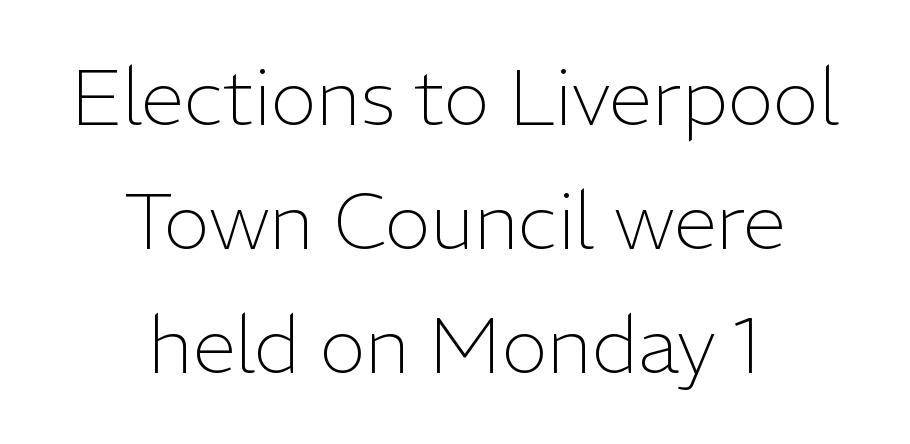
Stems here are at most as thick as an everyday book face. A roman cut, with each character standing at attention. These lines stack symmetrically, like a column narrowing and widening about its center. Spacing between characters is what you'd get straight out of the box.
